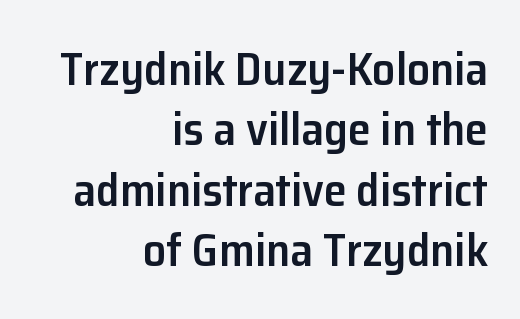
{"serif": "no", "italic": "no", "bold": "semi", "weight": "semibold", "width": "normal", "stroke_contrast": "low", "x_height": "medium", "monospaced": "no", "underline": "no", "align": "right", "line_spacing": "normal", "line_spacing_ratio": 1.31, "letter_spacing": "normal", "letter_spacing_em": 0.0, "glyph_px": 46}
